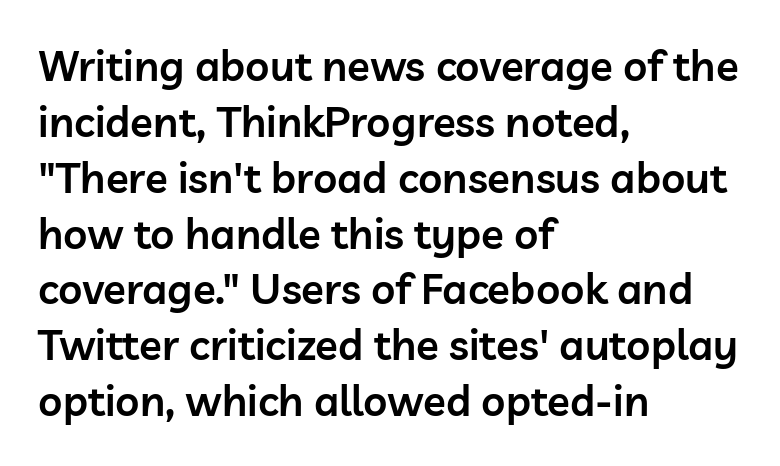
One-word summary of the alignment: left. Do the characters align in a grid? No, the font is proportional. Beneath every word, the page is bare. What's the leading like? Ordinary, nothing unusual. This sample uses plain, unmodified letter spacing. The lettering stays uniformly vertical, giving the passage a roman look.
